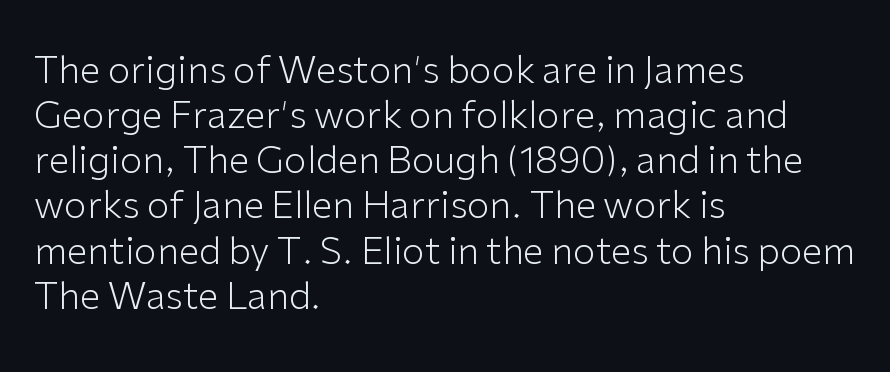
The image shows 37 px light sans-serif type, upright; set left-aligned, line spacing 1.22x, normal letter spacing, not underlined; low stroke contrast and a medium x-height.
